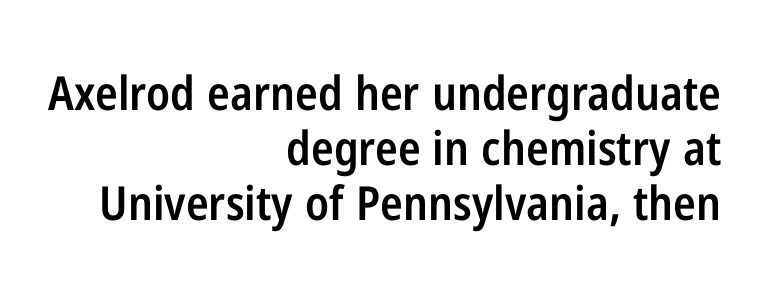
{"serif": "no", "italic": "no", "bold": "semi", "weight": "semibold", "width": "condensed", "stroke_contrast": "low", "x_height": "medium", "monospaced": "no", "underline": "no", "align": "right", "line_spacing_ratio": 1.17, "letter_spacing": "normal", "letter_spacing_em": 0.0, "glyph_px": 47}
